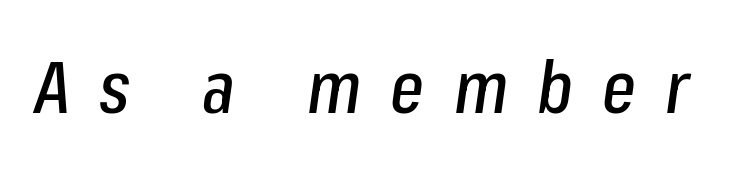
Q: Is the text italic (slanted)? A: Yes, it leans right by about 8 degrees.
Q: Is the text underlined? A: No.
Q: Is the spacing between letters normal or unusually wide? A: Unusually wide.
Q: Width (condensed, normal, or wide)? A: Condensed.
Q: Stroke contrast? A: Low.
Q: x-height? A: Medium.
Q: Monospaced? A: No.
